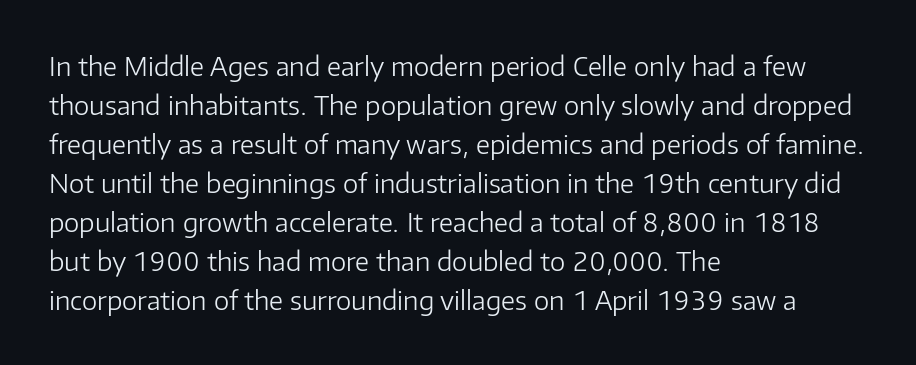
{"italic": "no", "bold": "no", "underline": "no", "align": "left", "line_spacing": "normal", "line_spacing_ratio": 1.5, "letter_spacing": "normal", "letter_spacing_em": 0.0, "glyph_px": 26}
